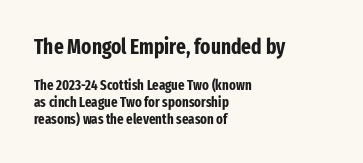
Q: Is the text bold? A: Yes.
Q: Is the text italic (slanted)? A: No, it is upright.
Q: Is the text underlined? A: No.
Q: How is the paragraph aligned? A: Left-aligned.
Q: Is the spacing between letters normal or unusually wide? A: Normal.
Q: Which block of text is set in a larger size, the first (top) or the second (bottom)? A: The first (top) one.
